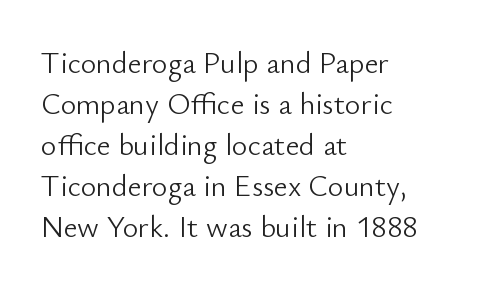
Q: Is the text bold? A: No.
Q: Is the text italic (slanted)? A: No, it is upright.
Q: Is the typeface a serif or a sans-serif typeface? A: Sans-serif.
Q: Is the text underlined? A: No.
Q: How is the paragraph aligned? A: Left-aligned.
Q: Is the spacing between letters normal or unusually wide? A: Normal.
Q: Is the spacing between lines tight, normal or loose? A: Normal.
Q: Width (condensed, normal, or wide)? A: Normal.
Q: Stroke contrast? A: Low.
Q: x-height? A: Small.
Q: Monospaced? A: No.
